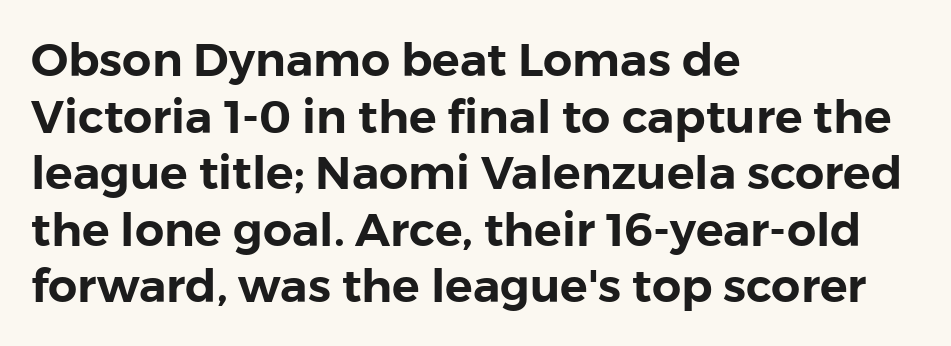
The image shows 46 px sans-serif type, upright; set left-aligned, line spacing 1.23x, normal letter spacing, not underlined; low stroke contrast and a medium x-height.
